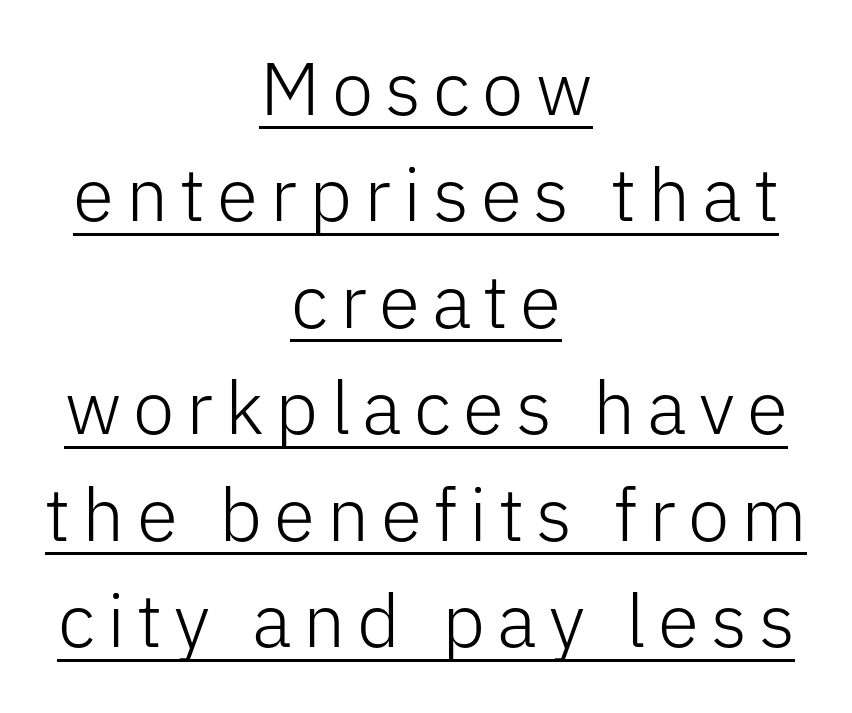
The words here are underlined. The axis of the letterforms is exactly vertical. Weight: in the light-to-regular range. Note: no serifs on the glyphs. Every row of glyphs is offset so its center matches the block's center. Baseline-to-baseline distance is the conventional proportion of letter height.
